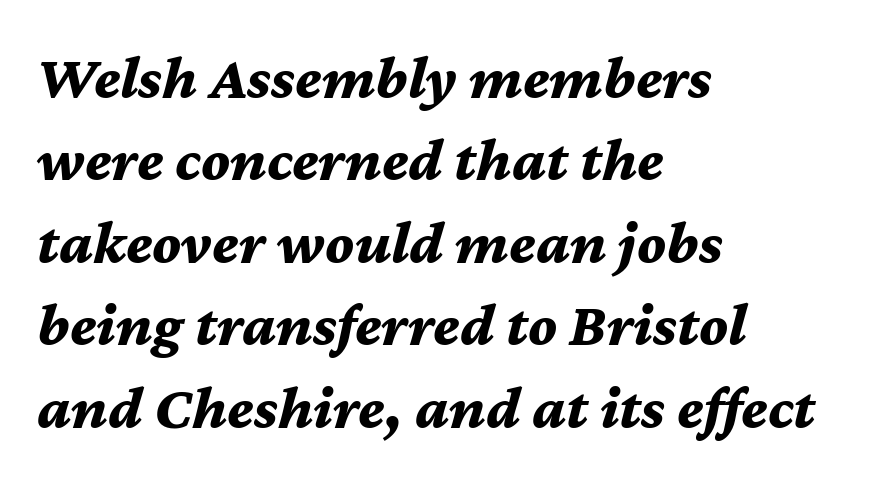
Q: Is the text bold? A: Yes.
Q: Is the text italic (slanted)? A: Yes, it leans right by about 12 degrees.
Q: Is the text underlined? A: No.
Q: How is the paragraph aligned? A: Left-aligned.
Q: Is the spacing between letters normal or unusually wide? A: Normal.
Q: Is the spacing between lines tight, normal or loose? A: Normal.
Q: Width (condensed, normal, or wide)? A: Normal.
Q: Stroke contrast? A: Medium.
Q: x-height? A: Medium.
Q: Monospaced? A: No.
